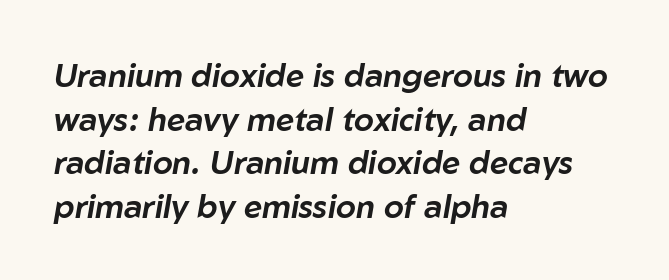
{"italic": "yes", "lean": "right", "slant_degrees": 10, "width": "normal", "stroke_contrast": "low", "x_height": "medium", "monospaced": "no", "underline": "no", "align": "left", "line_spacing": "normal", "line_spacing_ratio": 1.36, "letter_spacing": "normal", "letter_spacing_em": 0.0, "glyph_px": 32}
